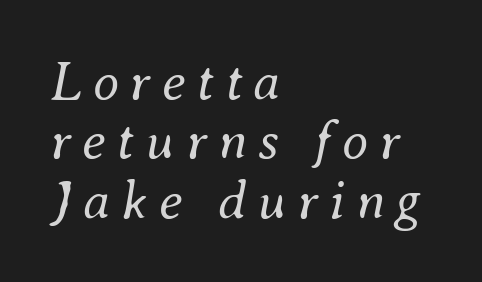
Observe the wide spacing: letters keep a clear distance from each other. The face looks like a standard text weight, possibly lighter. All the whitespace from short lines collects on the right. Rendered with sloped, italic letterforms. Quick note: interline space is minimal.
